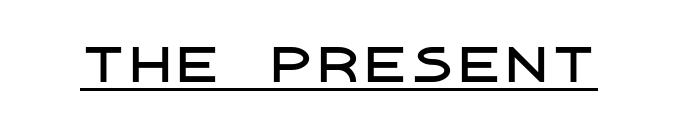
Q: Is the text italic (slanted)? A: No, it is upright.
Q: Is the typeface a serif or a sans-serif typeface? A: Sans-serif.
Q: Is the text underlined? A: Yes.
Q: Is the spacing between letters normal or unusually wide? A: Normal.
Q: Width (condensed, normal, or wide)? A: Normal.
Q: Stroke contrast? A: Low.
Q: x-height? A: Large.
